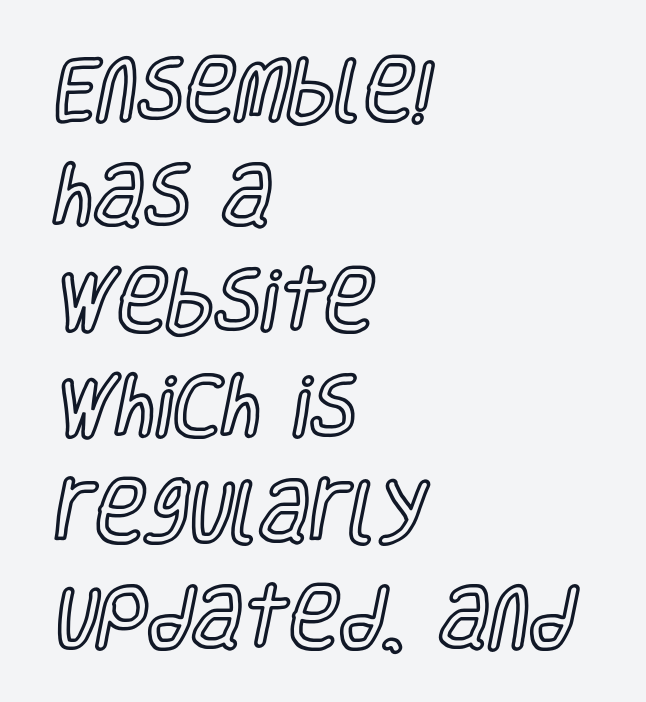
Q: Is the text italic (slanted)? A: Yes.
Q: Is the text underlined? A: No.
Q: How is the paragraph aligned? A: Left-aligned.
Q: Is the spacing between letters normal or unusually wide? A: Normal.
Q: Is the spacing between lines tight, normal or loose? A: Normal.
Q: Width (condensed, normal, or wide)? A: Condensed.
Q: x-height? A: Large.
Q: Monospaced? A: No.
